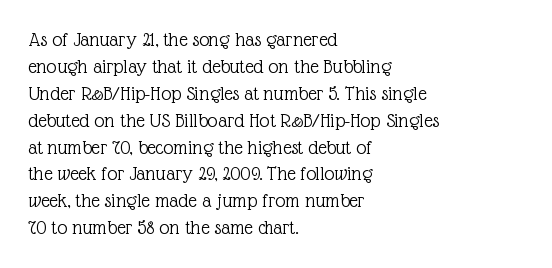
{"italic": "no", "bold": "no", "underline": "no", "align": "left", "line_spacing": "normal", "line_spacing_ratio": 1.28, "letter_spacing": "normal", "letter_spacing_em": 0.0, "glyph_px": 21}
